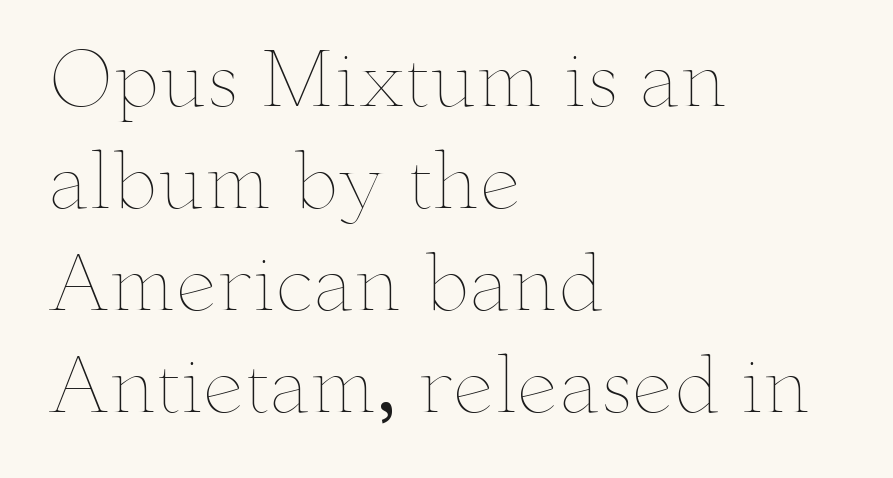
Q: Is the text bold? A: No.
Q: Is the text italic (slanted)? A: No, it is upright.
Q: Is the text underlined? A: No.
Q: How is the paragraph aligned? A: Left-aligned.
Q: Is the spacing between letters normal or unusually wide? A: Normal.
Q: Is the spacing between lines tight, normal or loose? A: Normal.
Q: Width (condensed, normal, or wide)? A: Wide.
Q: Stroke contrast? A: Low.
Q: x-height? A: Small.
Q: Monospaced? A: No.
